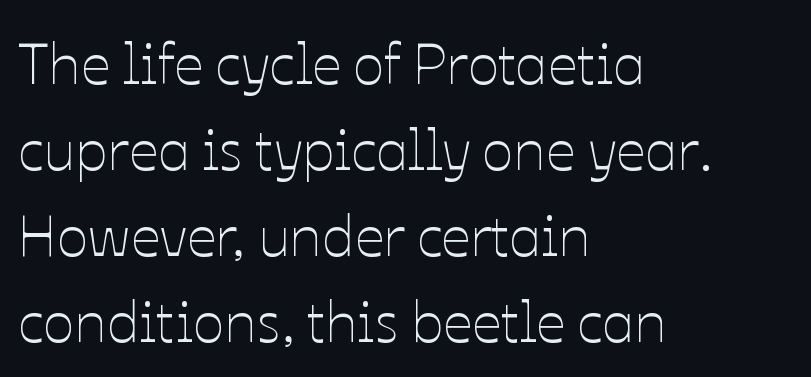
{"italic": "no", "bold": "no", "weight": "thin", "width": "normal", "stroke_contrast": "low", "x_height": "medium", "monospaced": "no", "underline": "no", "align": "left", "line_spacing": "normal", "line_spacing_ratio": 1.48, "letter_spacing": "normal", "letter_spacing_em": 0.0, "glyph_px": 58}
